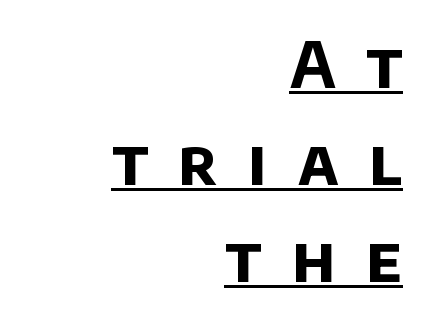
The designer went with a sans here, leaving each stem footless. The compositor pushed each line to the right boundary. Quick note: underline on. This sample uses expanded letter spacing, leaving extra air between glyphs. Here the designer chose a conventional face with non-uniform glyph widths.
